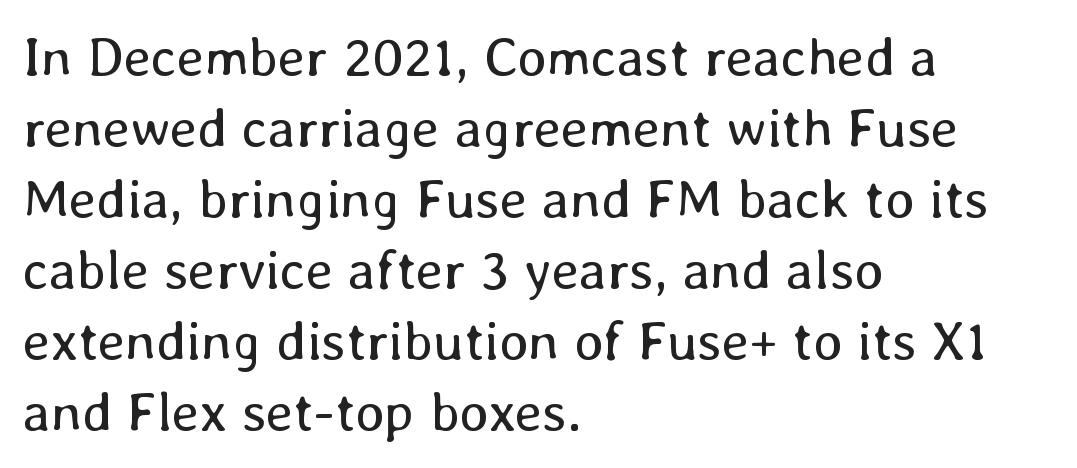
The image shows 55 px regular-weight type, upright; set left-aligned, normal line spacing (1.29x), normal letter spacing, not underlined; low stroke contrast and a medium x-height.
